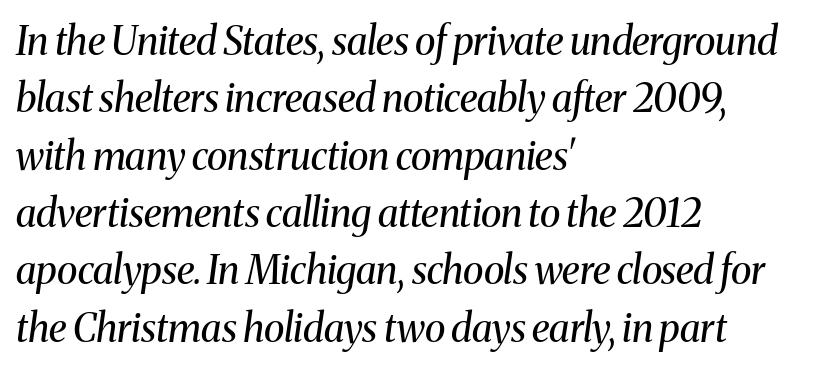
The image shows 39 px regular-weight serif type, italic (leaning right); set left-aligned, normal line spacing (1.47x), normal letter spacing, not underlined; medium stroke contrast and a medium x-height.
